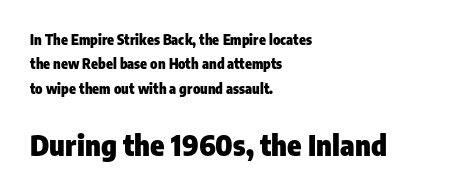
Line beginnings align vertically; line endings do not. The baseline area is clear. The glyphs have the mass of a bold cut. The gaps between neighbouring characters are ordinary and unremarkable.
